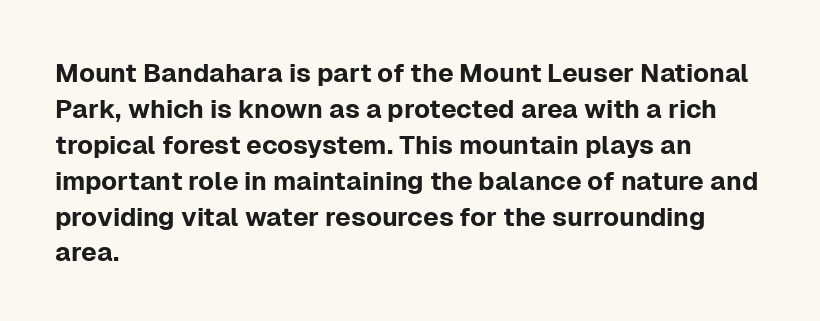
Q: Is the text italic (slanted)? A: No, it is upright.
Q: Is the text underlined? A: No.
Q: How is the paragraph aligned? A: Left-aligned.
Q: Is the spacing between letters normal or unusually wide? A: Normal.
Q: Is the spacing between lines tight, normal or loose? A: Normal.
